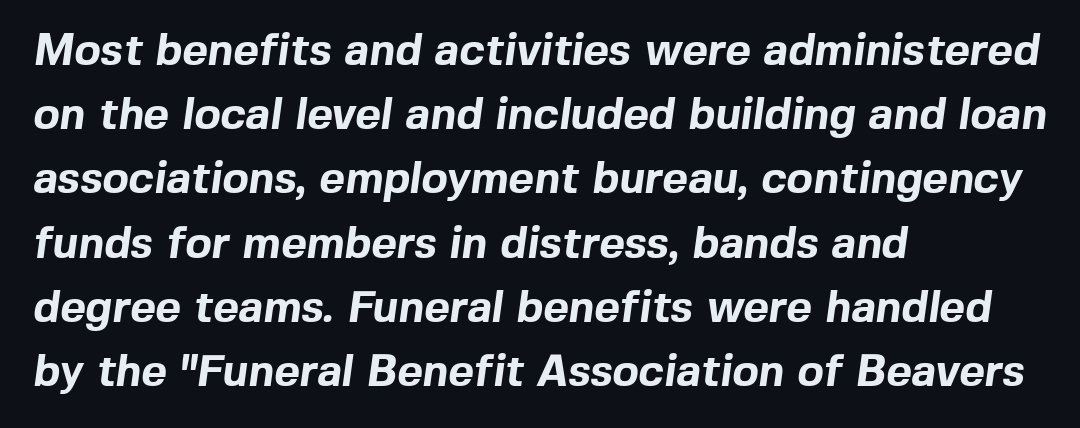
{"serif": "no", "bold": "yes", "weight": "bold", "width": "normal", "x_height": "medium", "monospaced": "no", "underline": "no", "align": "left", "line_spacing": "normal", "line_spacing_ratio": 1.46, "letter_spacing": "normal", "letter_spacing_em": 0.0, "glyph_px": 44}
